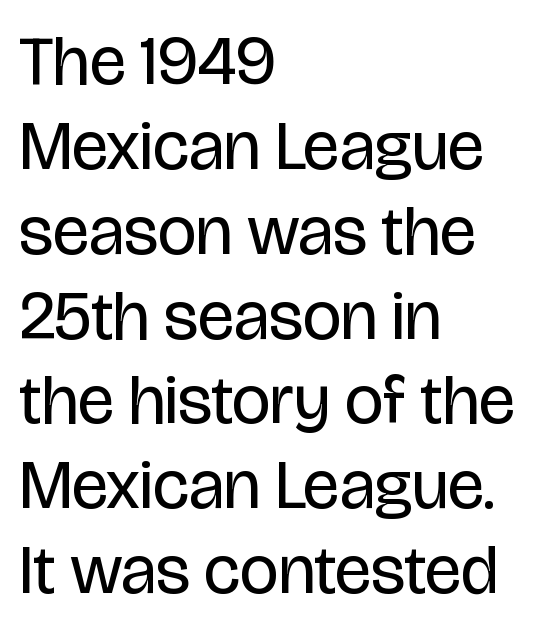
Q: Is the text bold? A: No.
Q: Is the text italic (slanted)? A: No, it is upright.
Q: Is the typeface a serif or a sans-serif typeface? A: Sans-serif.
Q: Is the text underlined? A: No.
Q: How is the paragraph aligned? A: Left-aligned.
Q: Is the spacing between letters normal or unusually wide? A: Normal.
Q: Width (condensed, normal, or wide)? A: Condensed.
Q: Stroke contrast? A: Low.
Q: x-height? A: Large.
Q: Monospaced? A: No.
